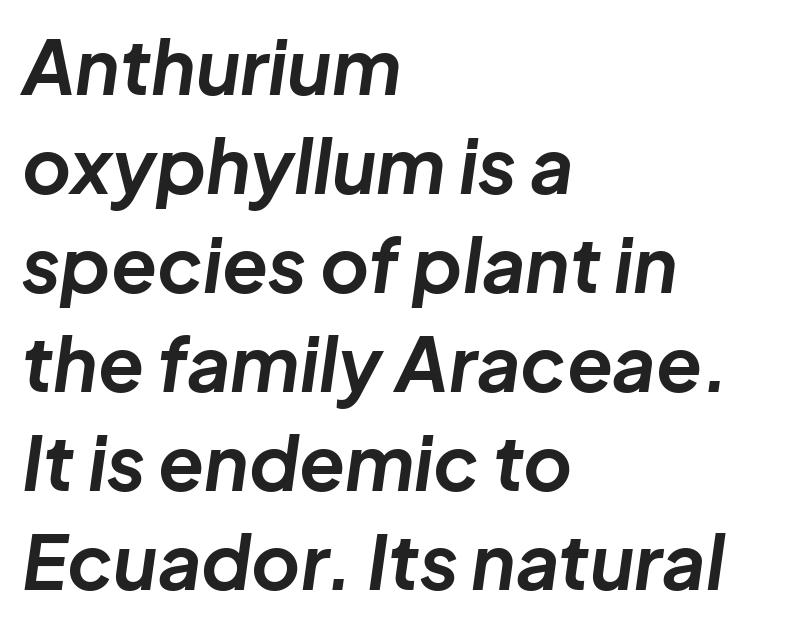
Q: Is the text bold? A: Yes.
Q: Is the text italic (slanted)? A: Yes, it leans right by about 8 degrees.
Q: Is the text underlined? A: No.
Q: How is the paragraph aligned? A: Left-aligned.
Q: Is the spacing between letters normal or unusually wide? A: Normal.
Q: Is the spacing between lines tight, normal or loose? A: Normal.
Q: Width (condensed, normal, or wide)? A: Normal.
Q: Stroke contrast? A: Low.
Q: x-height? A: Medium.
Q: Monospaced? A: No.
